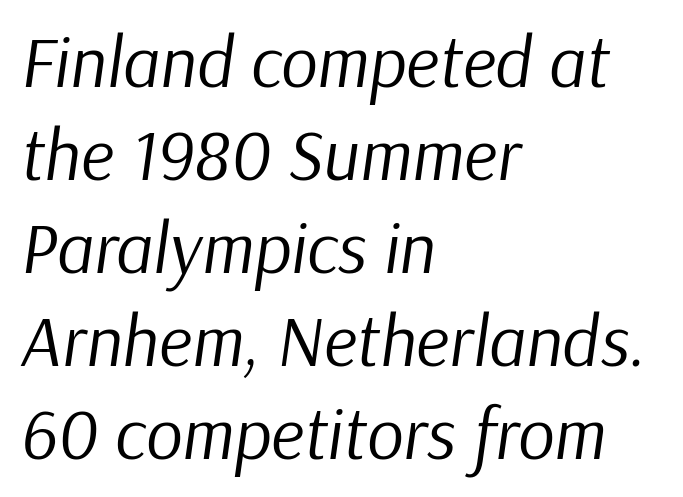
The image shows 72 px regular-weight type, italic (leaning right); set left-aligned, normal line spacing (1.29x), normal letter spacing, not underlined; low stroke contrast and a medium x-height.
